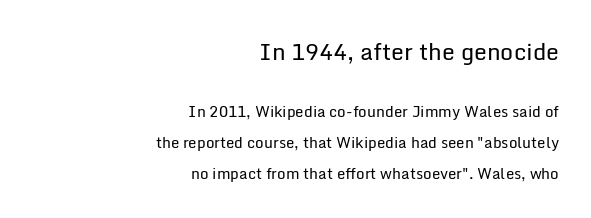
The image shows 23 px text type, upright; set right-aligned, loose line spacing (2.06x), normal letter spacing, not underlined; the first (top) block is 1.53x larger.
